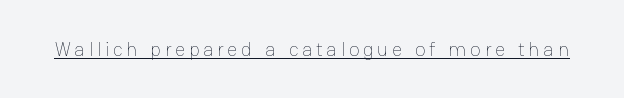
Q: Is the text bold? A: No.
Q: Is the text italic (slanted)? A: No, it is upright.
Q: Is the text underlined? A: Yes.
